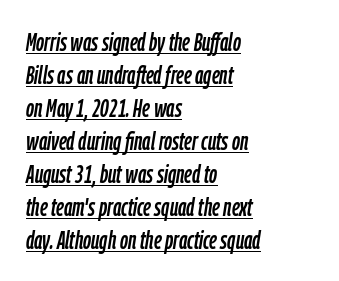
The image shows 25 px text type, italic (leaning right); set left-aligned, normal line spacing (1.32x), normal letter spacing, underlined.
